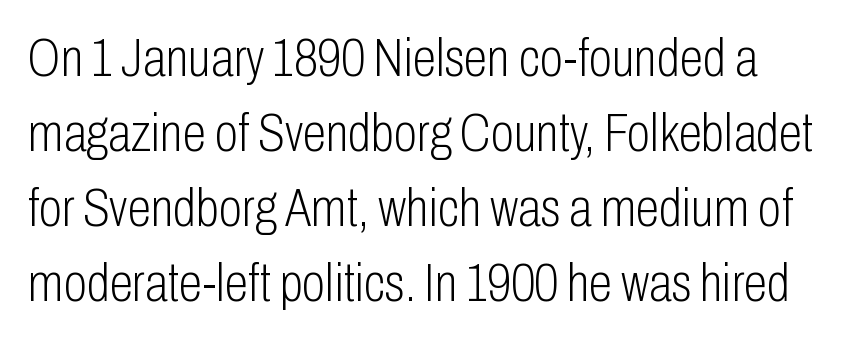
If you measured baseline to baseline, you'd find a middling distance. In terms of letterform style, serifs are entirely absent. No extra tracking has been applied to these lines. No word sits above an underline. Is this a heavy cut? Hardly; it is regular or lighter. The rendering uses natural spacing where letterforms have individual widths.
